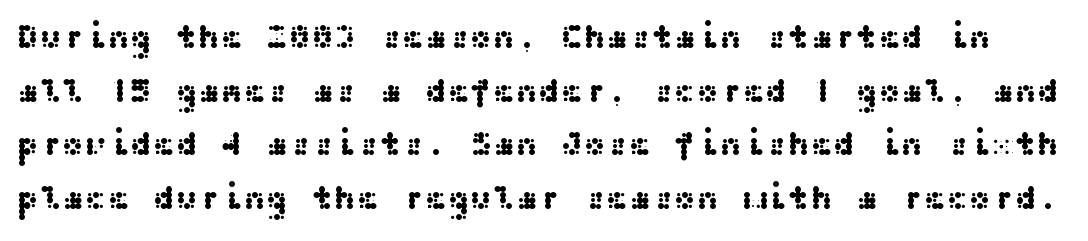
Q: Is the text italic (slanted)? A: No, it is upright.
Q: Is the typeface a serif or a sans-serif typeface? A: Sans-serif.
Q: Is the text underlined? A: No.
Q: Is the spacing between letters normal or unusually wide? A: Normal.
Q: Is the spacing between lines tight, normal or loose? A: Normal.
Q: Width (condensed, normal, or wide)? A: Wide.
Q: Stroke contrast? A: Medium.
Q: x-height? A: Medium.
